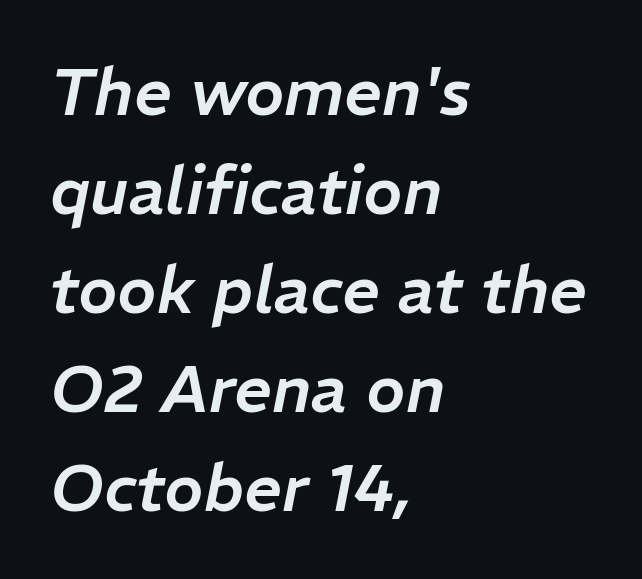
The image shows 66 px text type, italic (leaning right); set left-aligned, normal line spacing (1.5x), normal letter spacing, not underlined; low stroke contrast and a medium x-height.
